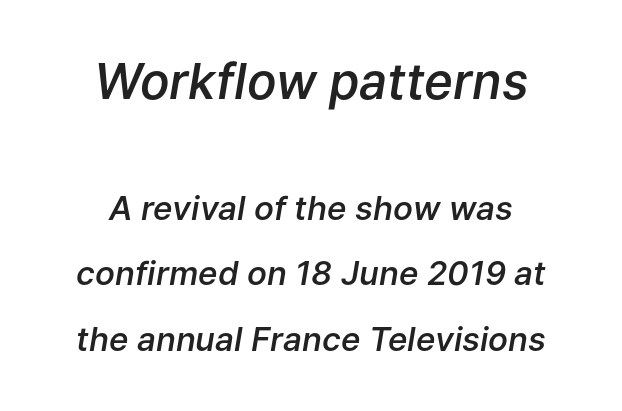
Caption: standard tracking, unaltered. The upper block of text is set noticeably larger than the block beneath it. The glyphs have the mass of a demibold cut, below bold. Each line is balanced around a shared central axis. Students, observe: this is what heavily led, spacious text looks like.
